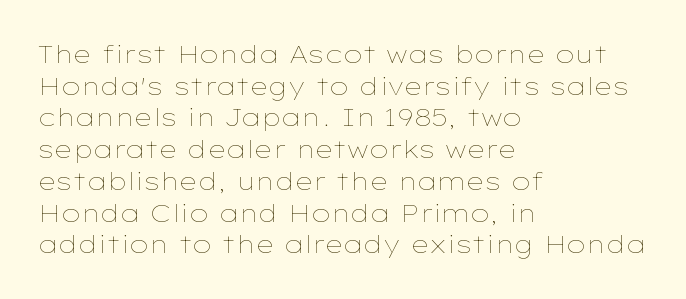
{"italic": "no", "bold": "no", "underline": "no", "align": "left", "line_spacing": "normal", "line_spacing_ratio": 1.27, "letter_spacing": "normal", "letter_spacing_em": 0.0, "glyph_px": 25}
